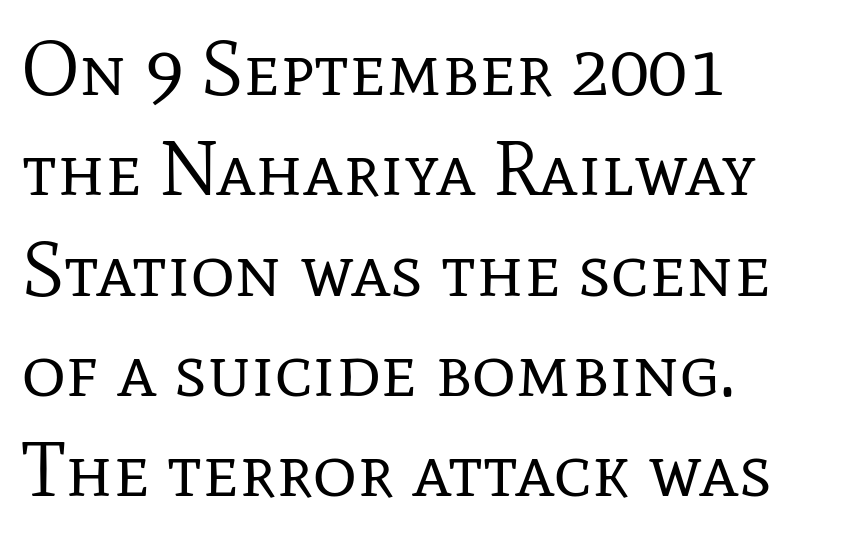
Check the space under the baseline: it is left empty. Font category for this specimen: serif. Words appear dense and cohesive because spacing is normal. Compared with a centered layout, this one pins lines to the left instead.
